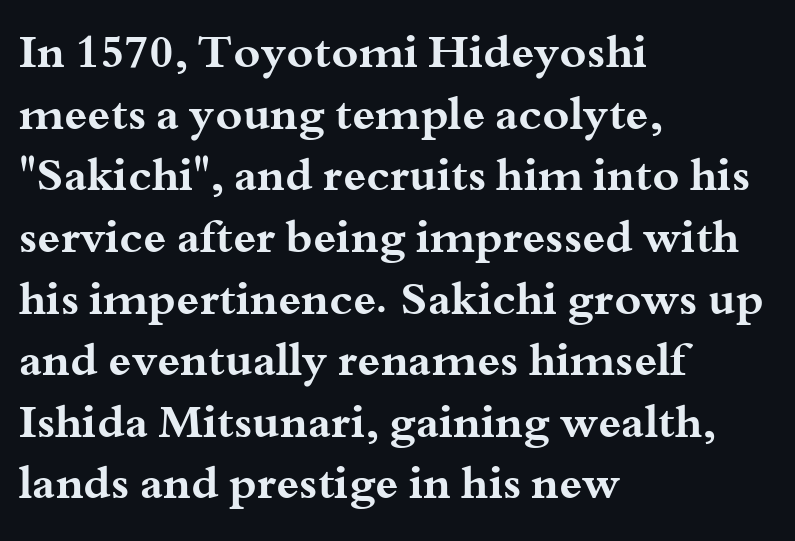
Q: Is the text bold? A: Yes.
Q: Is the text italic (slanted)? A: No, it is upright.
Q: Is the typeface a serif or a sans-serif typeface? A: Serif.
Q: Is the text underlined? A: No.
Q: How is the paragraph aligned? A: Left-aligned.
Q: Is the spacing between letters normal or unusually wide? A: Normal.
Q: Is the spacing between lines tight, normal or loose? A: Normal.
Q: Width (condensed, normal, or wide)? A: Wide.
Q: Stroke contrast? A: Medium.
Q: x-height? A: Small.
Q: Monospaced? A: No.
